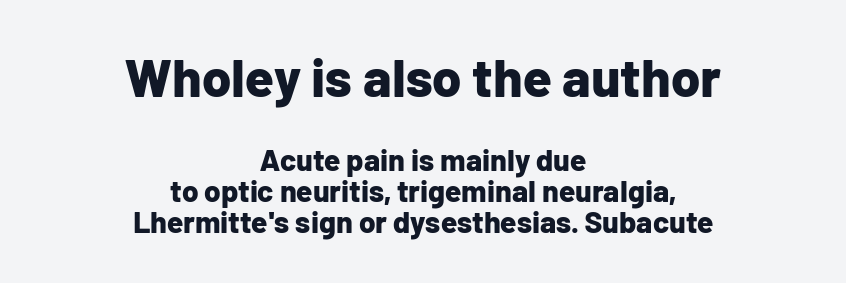
The rendering uses a bold face; every stroke is thick and dark. Type without underlining. The rendering uses natural spacing where letterforms have individual widths. Compared with typical body copy, the letter spacing here is the same.
